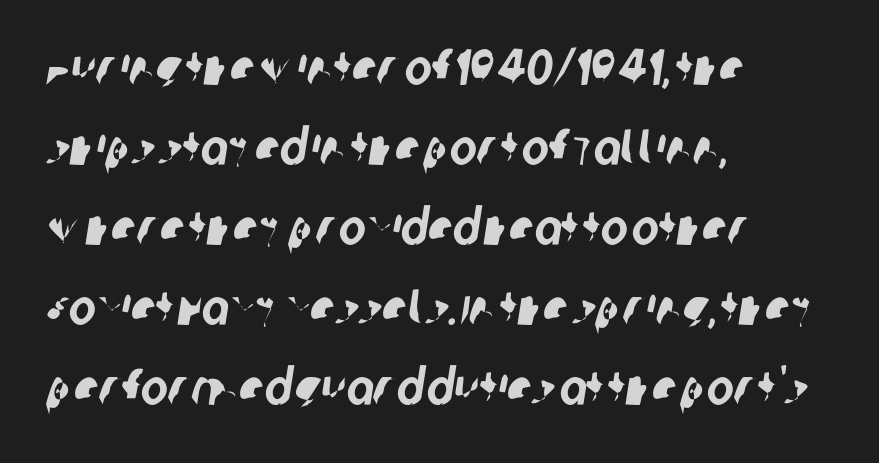
Q: Is the typeface a serif or a sans-serif typeface? A: Sans-serif.
Q: Is the text underlined? A: No.
Q: How is the paragraph aligned? A: Left-aligned.
Q: Is the spacing between letters normal or unusually wide? A: Normal.
Q: Is the spacing between lines tight, normal or loose? A: Normal.
Q: Width (condensed, normal, or wide)? A: Condensed.
Q: Stroke contrast? A: Low.
Q: x-height? A: Large.
Q: Monospaced? A: No.
